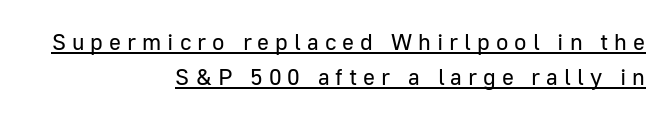
Compared with typical body copy, the letter spacing here is much looser. Like a heading marked for emphasis, these lines bear an underscore. Each new line begins a customary step beneath the previous one. The strokes carry an ordinary text weight at most. This is the regular roman posture of the typeface. In CSS terms this would be text-align: right.
